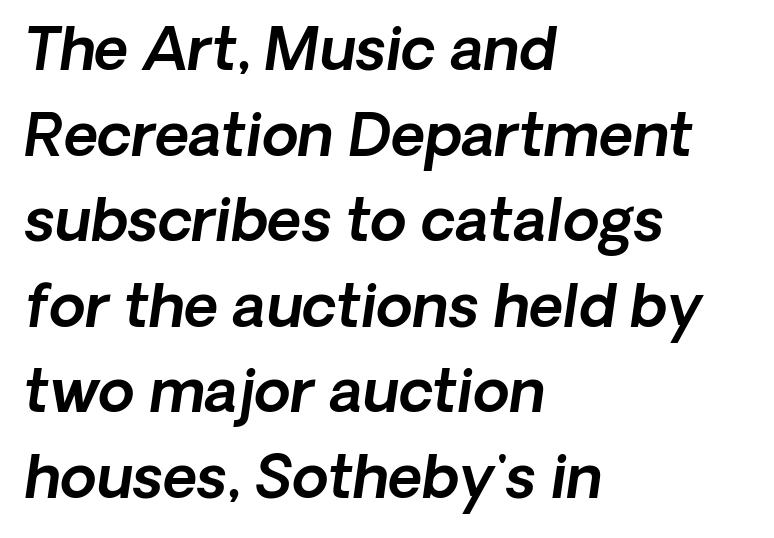
The image shows 59 px text type, italic (leaning right); set left-aligned, normal line spacing (1.45x), normal letter spacing, not underlined; a medium x-height.
